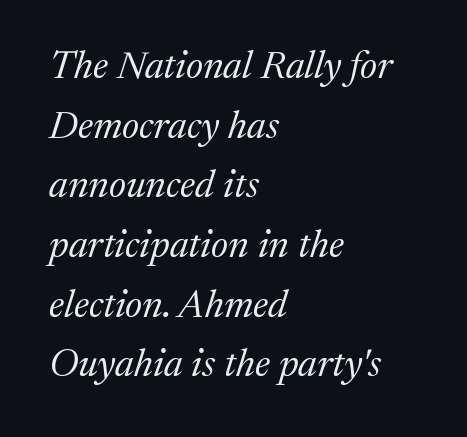
Q: Is the text bold? A: No.
Q: Is the text italic (slanted)? A: Yes, it leans right by about 17 degrees.
Q: Is the typeface a serif or a sans-serif typeface? A: Serif.
Q: Is the text underlined? A: No.
Q: How is the paragraph aligned? A: Left-aligned.
Q: Is the spacing between letters normal or unusually wide? A: Normal.
Q: Is the spacing between lines tight, normal or loose? A: Normal.
Q: Width (condensed, normal, or wide)? A: Normal.
Q: Stroke contrast? A: Medium.
Q: x-height? A: Medium.
Q: Monospaced? A: No.
